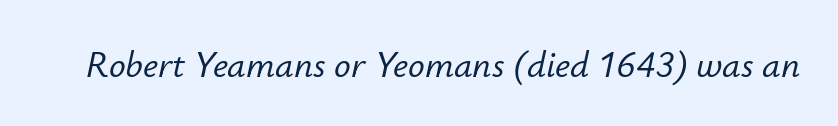
{"italic": "yes", "lean": "right", "slant_degrees": 12, "width": "normal", "stroke_contrast": "low", "x_height": "small", "monospaced": "no", "underline": "no", "letter_spacing": "normal", "letter_spacing_em": 0.0, "glyph_px": 37}
